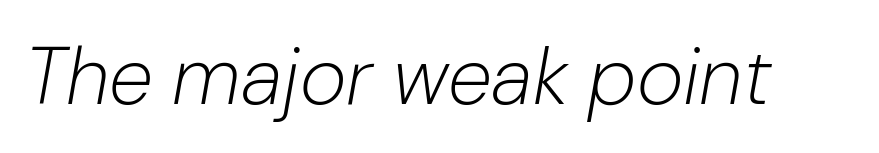
Any mark beneath the type? The region is blank. Yep, that's italic — everything's leaning. Stroke thickness stays within the range of a standard reading face or lighter. Spacing between characters is what you'd get straight out of the box. The letters advance in unequal steps, a hallmark of proportional type.
